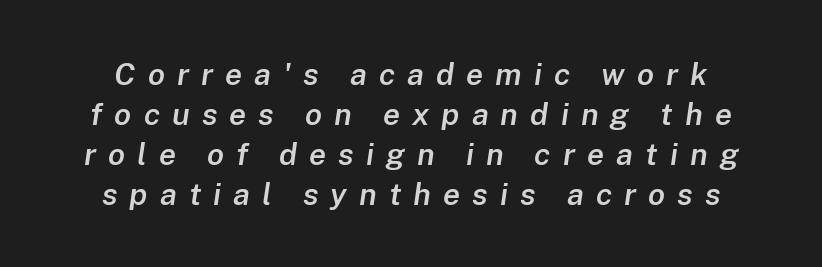
Q: Is the text bold? A: Semi-bold.
Q: Is the text italic (slanted)? A: Yes, it leans right by about 8 degrees.
Q: Is the text underlined? A: No.
Q: Is the spacing between letters normal or unusually wide? A: Unusually wide.
Q: Is the spacing between lines tight, normal or loose? A: Normal.
Q: Width (condensed, normal, or wide)? A: Normal.
Q: Stroke contrast? A: Low.
Q: x-height? A: Medium.
Q: Monospaced? A: No.
